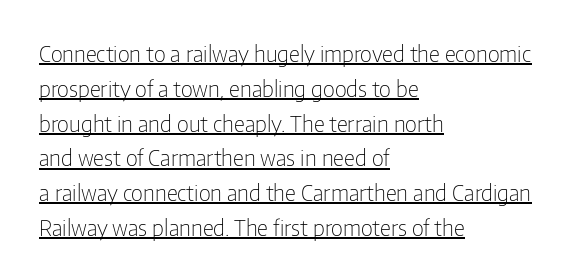
Q: Is the text bold? A: No.
Q: Is the text italic (slanted)? A: No, it is upright.
Q: Is the text underlined? A: Yes.
Q: How is the paragraph aligned? A: Left-aligned.
Q: Is the spacing between letters normal or unusually wide? A: Normal.
Q: Is the spacing between lines tight, normal or loose? A: Normal.
